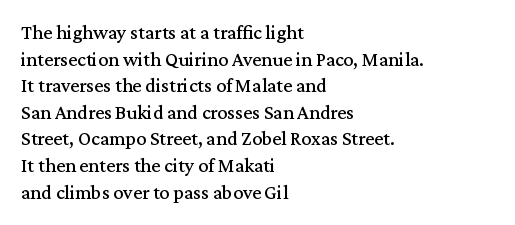
Q: Is the text italic (slanted)? A: No, it is upright.
Q: Is the text underlined? A: No.
Q: How is the paragraph aligned? A: Left-aligned.
Q: Is the spacing between letters normal or unusually wide? A: Normal.
Q: Is the spacing between lines tight, normal or loose? A: Normal.
